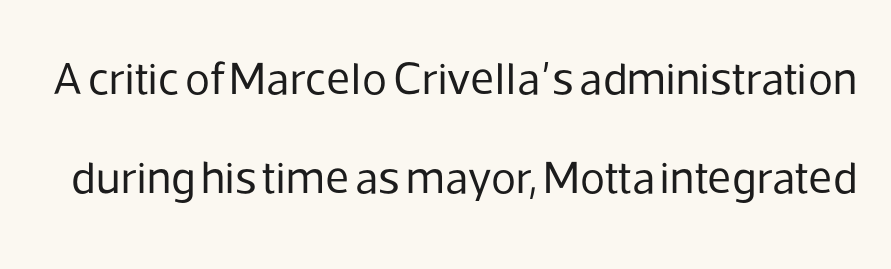
The image shows 46 px regular-weight sans-serif type, upright; set loose line spacing (2.16x), normal letter spacing, not underlined; low stroke contrast and a medium x-height.
